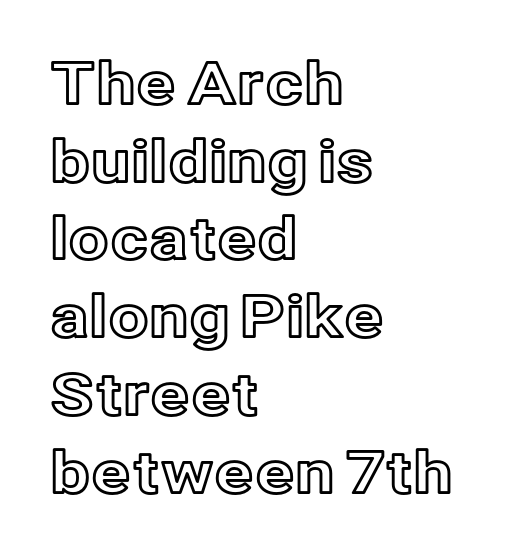
The image shows 58 px text type, upright; set left-aligned, normal line spacing (1.34x), normal letter spacing, not underlined; a medium x-height.
